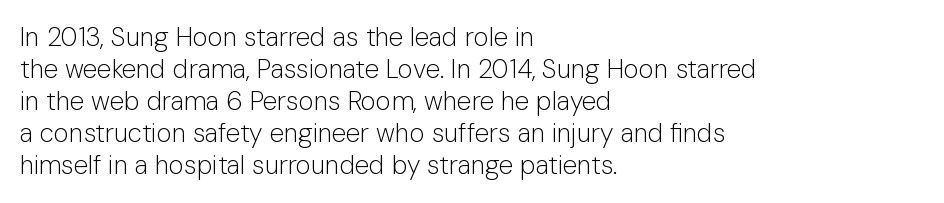
The passage shown is not underscored anywhere. Words appear dense and cohesive because spacing is normal. Alignment: flush left. Unlike italic type, these characters show no tilt at all.
